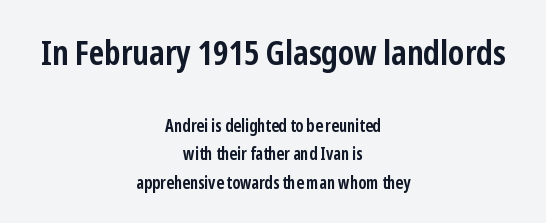
Leading matches the norm, producing a regular column. If you drew a line through each stem, it would be perfectly vertical. The passage shown is emphatically bold. You could call the tracking neutral — neither tight nor loose. Compared with a flush-left layout, this one balances lines on the center instead.
